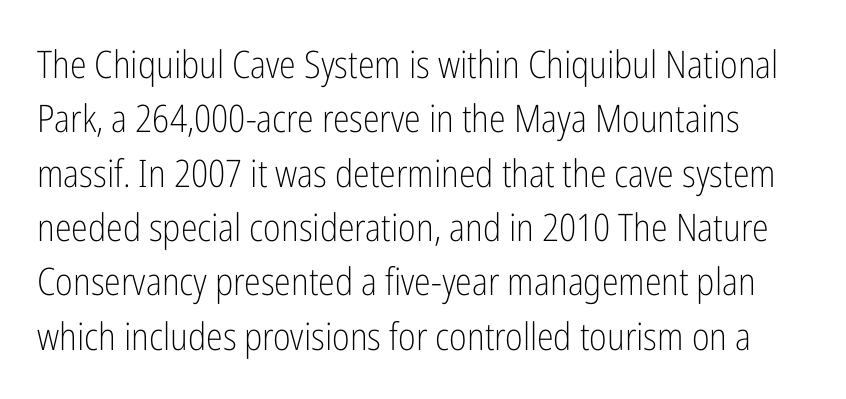
Q: Is the text bold? A: No.
Q: Is the text italic (slanted)? A: No, it is upright.
Q: Is the typeface a serif or a sans-serif typeface? A: Sans-serif.
Q: Is the text underlined? A: No.
Q: Is the spacing between letters normal or unusually wide? A: Normal.
Q: Is the spacing between lines tight, normal or loose? A: Normal.
Q: Width (condensed, normal, or wide)? A: Condensed.
Q: Stroke contrast? A: Low.
Q: x-height? A: Medium.
Q: Monospaced? A: No.
